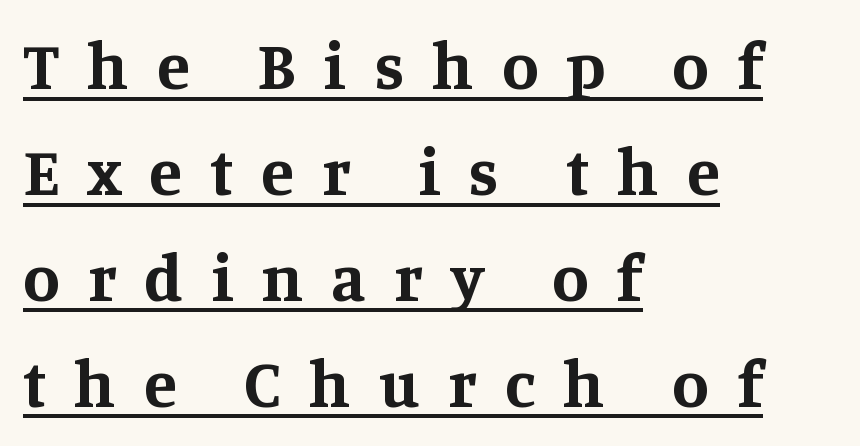
{"serif": "yes", "italic": "no", "bold": "yes", "weight": "bold", "width": "normal", "stroke_contrast": "medium", "x_height": "large", "monospaced": "no", "underline": "yes", "align": "left", "line_spacing": "normal", "line_spacing_ratio": 1.58, "letter_spacing": "wide", "letter_spacing_em": 0.42, "glyph_px": 67}
